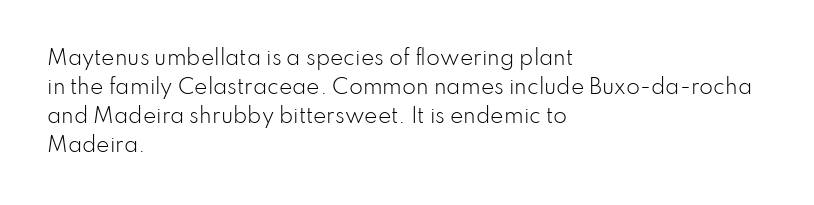
Q: Is the text bold? A: No.
Q: Is the text italic (slanted)? A: No, it is upright.
Q: Is the text underlined? A: No.
Q: How is the paragraph aligned? A: Left-aligned.
Q: Is the spacing between letters normal or unusually wide? A: Normal.
Q: Is the spacing between lines tight, normal or loose? A: Normal.
